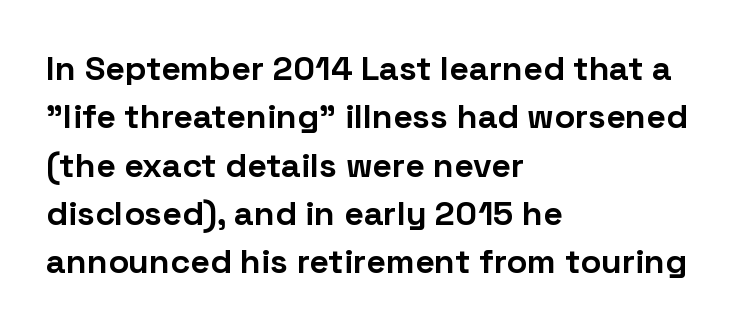
The image shows 34 px bold sans-serif type, upright; set left-aligned, normal line spacing (1.42x), normal letter spacing, not underlined; low stroke contrast and a medium x-height.
